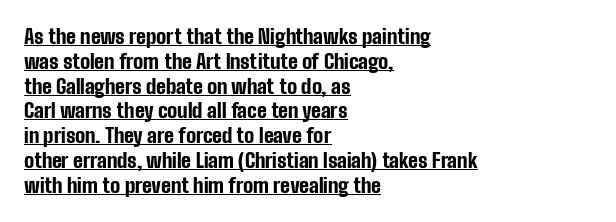
There is no visible air inserted between adjacent glyphs. Upright lettering throughout. Compared with a centered layout, this one pins lines to the left instead. Stroke thickness is high; the sample reads as a true bold. The rendering uses the underline text-decoration.
